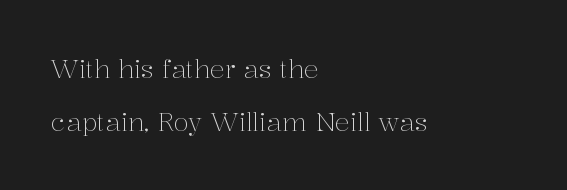
{"italic": "no", "bold": "no", "underline": "no", "align": "left", "line_spacing": "loose", "line_spacing_ratio": 2.11, "letter_spacing": "normal", "letter_spacing_em": 0.0, "glyph_px": 25}
